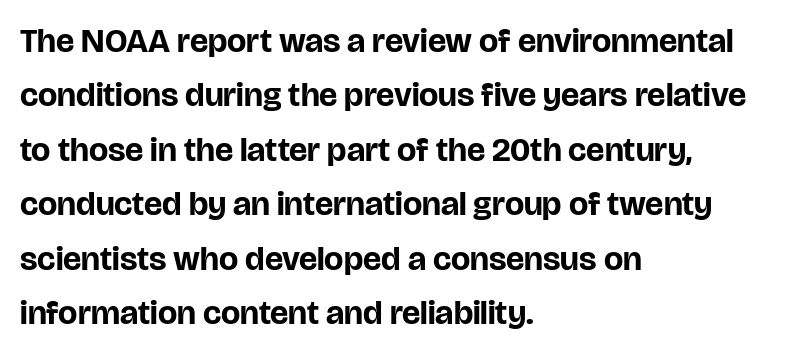
Here the glyphs are tracked normally, forming tight word shapes. Thick stems and heavy bowls — unmistakably bold. Character widths vary here, with narrow letters taking less room than wide ones. This rendering employs a face without finishing strokes, i.e., a sans-serif. Rendered with straight, roman letterforms.
